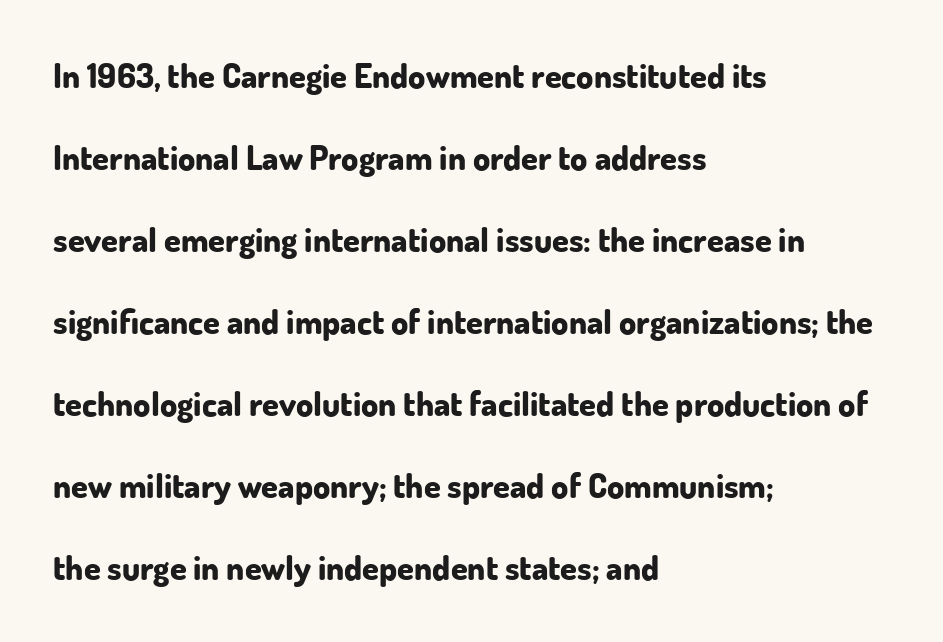
{"serif": "no", "italic": "no", "bold": "yes", "weight": "bold", "width": "normal", "stroke_contrast": "low", "x_height": "small", "monospaced": "no", "underline": "no", "align": "left", "line_spacing": "loose", "line_spacing_ratio": 2.41, "letter_spacing": "normal", "letter_spacing_em": 0.0, "glyph_px": 34}
